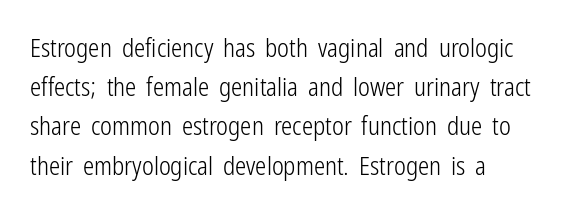
{"italic": "no", "bold": "no", "underline": "no", "align": "left", "line_spacing": "normal", "line_spacing_ratio": 1.57, "letter_spacing": "normal", "letter_spacing_em": 0.0, "glyph_px": 25}
